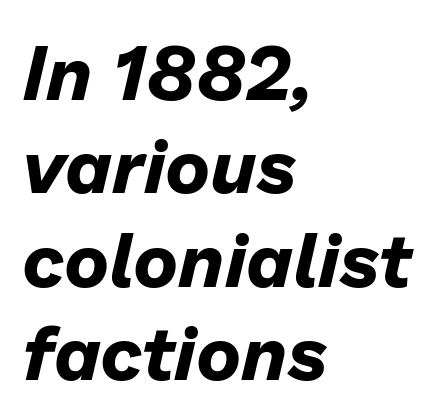
The image shows 76 px bold type, italic (leaning right); set left-aligned, line spacing 1.23x, normal letter spacing, not underlined; low stroke contrast and a medium x-height.
